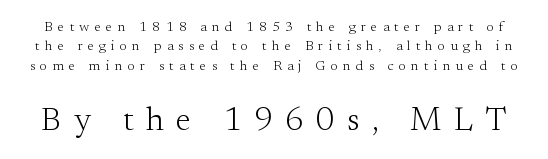
The image shows 33 px light serif type, upright; set normal line spacing (1.39x), unusually wide letter spacing (+0.37 em), not underlined; the second (bottom) block is 2.36x larger; medium stroke contrast and a small x-height.
